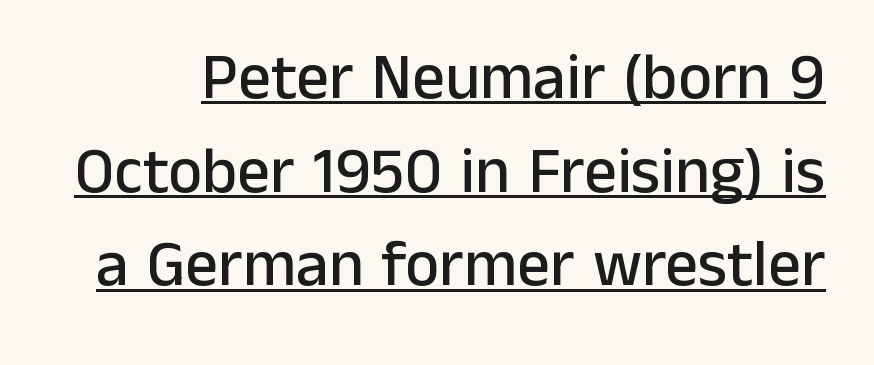
Q: Is the text italic (slanted)? A: No, it is upright.
Q: Is the typeface a serif or a sans-serif typeface? A: Sans-serif.
Q: Is the text underlined? A: Yes.
Q: Is the spacing between letters normal or unusually wide? A: Normal.
Q: Is the spacing between lines tight, normal or loose? A: Normal.
Q: Width (condensed, normal, or wide)? A: Normal.
Q: Stroke contrast? A: Low.
Q: x-height? A: Medium.
Q: Monospaced? A: No.
